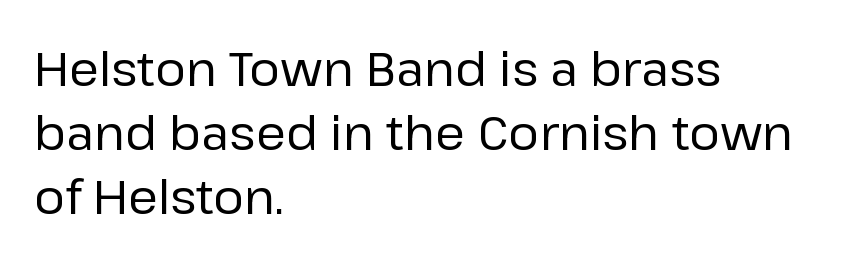
The image shows 48 px regular-weight sans-serif type, upright; set left-aligned, normal line spacing (1.33x), normal letter spacing, not underlined; low stroke contrast and a medium x-height.
